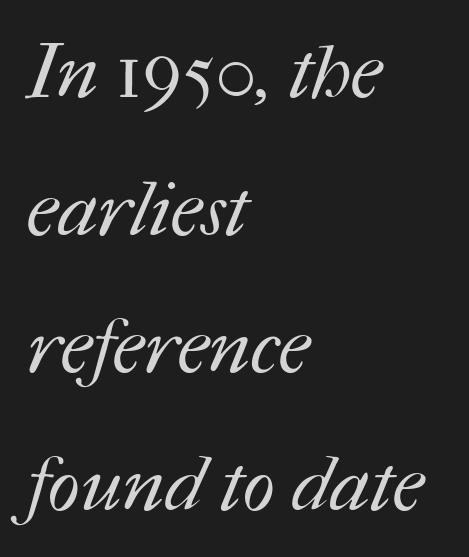
Q: Is the text bold? A: No.
Q: Is the text underlined? A: No.
Q: How is the paragraph aligned? A: Left-aligned.
Q: Is the spacing between letters normal or unusually wide? A: Normal.
Q: Width (condensed, normal, or wide)? A: Normal.
Q: Stroke contrast? A: Medium.
Q: x-height? A: Medium.
Q: Monospaced? A: No.
